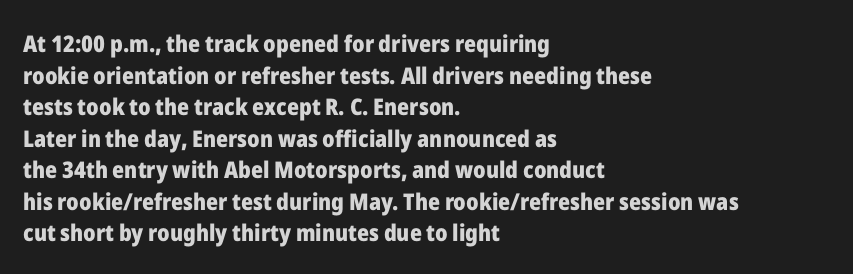
The image shows 23 px bold type, upright; set left-aligned, normal line spacing (1.37x), normal letter spacing, not underlined.
